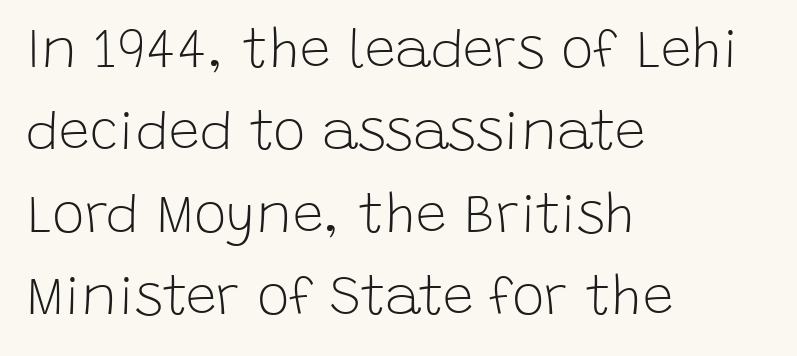
{"serif": "no", "italic": "no", "bold": "no", "weight": "light", "width": "normal", "stroke_contrast": "low", "x_height": "large", "monospaced": "no", "underline": "no", "align": "left", "line_spacing": "normal", "line_spacing_ratio": 1.5, "letter_spacing": "normal", "letter_spacing_em": 0.0, "glyph_px": 55}
